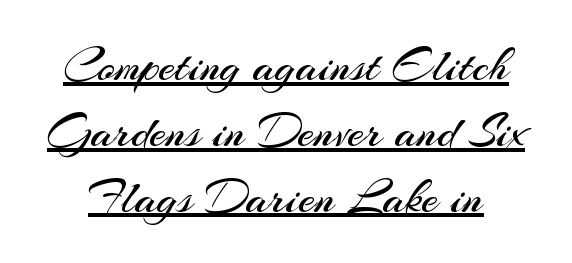
The image shows 48 px regular-weight sans-serif type; set normal line spacing (1.37x), normal letter spacing, underlined; medium stroke contrast and a small x-height.
